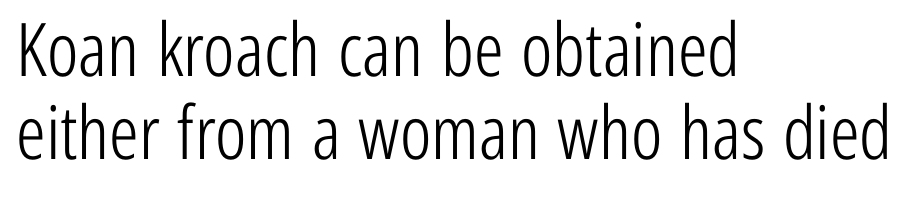
The image shows 74 px light, condensed sans-serif type, upright; set left-aligned, tight line spacing (1.12x), normal letter spacing, not underlined; low stroke contrast and a medium x-height.
